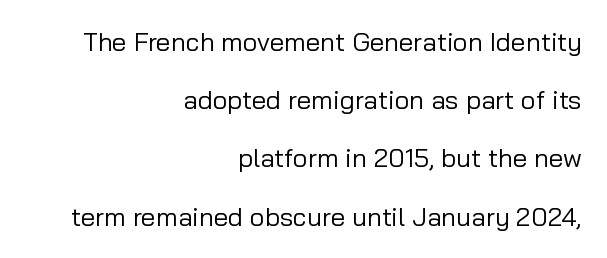
The rendering keeps characters at their native spacing. Clear beneath every line of the passage. The characters are drawn with everyday or finer stroke widths. Honestly, the rows look like they've been pulled way apart. The text block is weighted toward the right margin, trailing off unevenly leftward. It's the straight-up-and-down kind of type.
